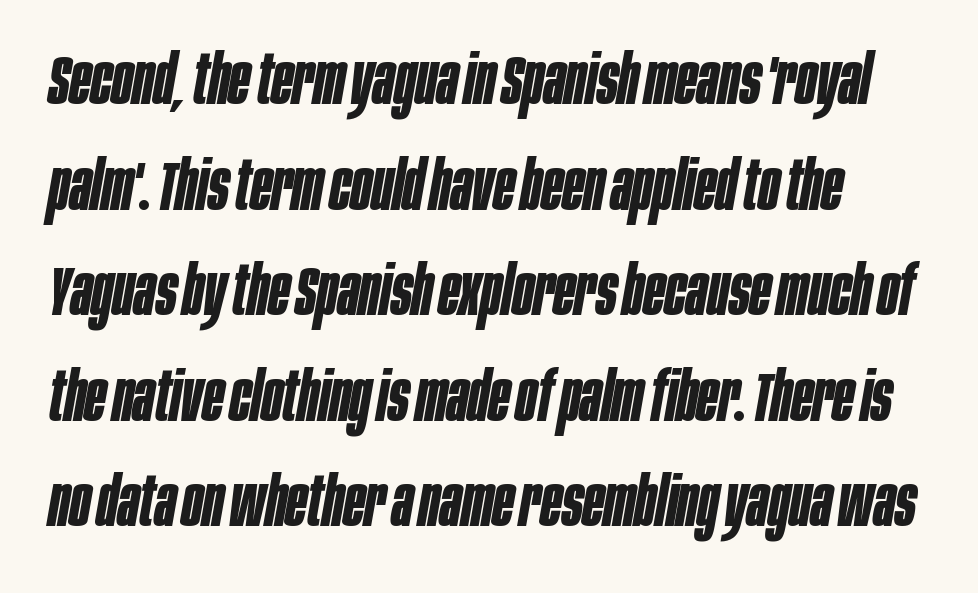
{"italic": "yes", "lean": "right", "slant_degrees": 10, "bold": "yes", "weight": "bold", "width": "condensed", "stroke_contrast": "low", "x_height": "large", "monospaced": "no", "underline": "no", "line_spacing": "normal", "line_spacing_ratio": 1.53, "letter_spacing": "normal", "letter_spacing_em": 0.0, "glyph_px": 69}
